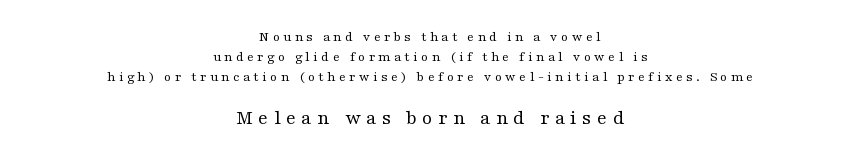
Q: Is the text bold? A: No.
Q: Is the text italic (slanted)? A: No, it is upright.
Q: Is the text underlined? A: No.
Q: How is the paragraph aligned? A: Centered.
Q: Is the spacing between letters normal or unusually wide? A: Unusually wide.
Q: Is the spacing between lines tight, normal or loose? A: Normal.
Q: Which block of text is set in a larger size, the first (top) or the second (bottom)? A: The second (bottom) one.
